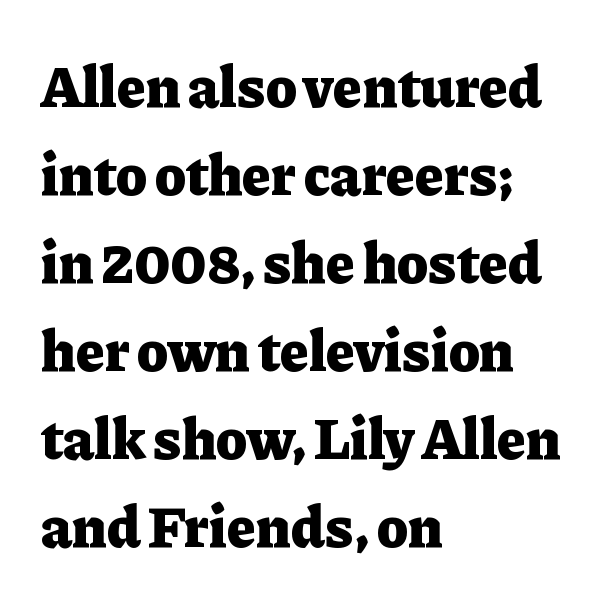
Q: Is the text bold? A: Yes.
Q: Is the text italic (slanted)? A: No, it is upright.
Q: Is the typeface a serif or a sans-serif typeface? A: Serif.
Q: Is the text underlined? A: No.
Q: How is the paragraph aligned? A: Left-aligned.
Q: Is the spacing between letters normal or unusually wide? A: Normal.
Q: Is the spacing between lines tight, normal or loose? A: Normal.
Q: Width (condensed, normal, or wide)? A: Normal.
Q: Stroke contrast? A: Low.
Q: x-height? A: Medium.
Q: Monospaced? A: No.
